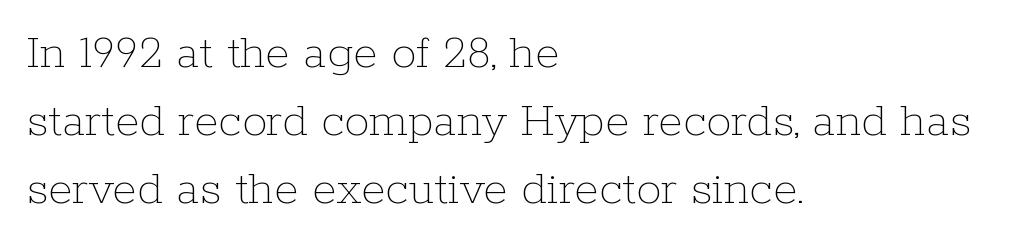
{"italic": "no", "bold": "no", "weight": "thin", "width": "normal", "stroke_contrast": "low", "x_height": "medium", "monospaced": "no", "underline": "no", "align": "left", "line_spacing": "normal", "line_spacing_ratio": 1.36, "letter_spacing": "normal", "letter_spacing_em": 0.0, "glyph_px": 50}
